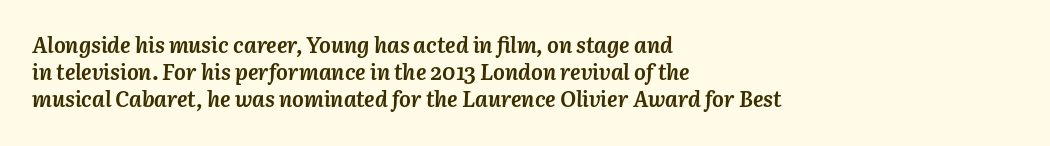
The image shows 22 px bold type, italic (leaning right); set left-aligned, line spacing 1.23x, normal letter spacing, not underlined.
